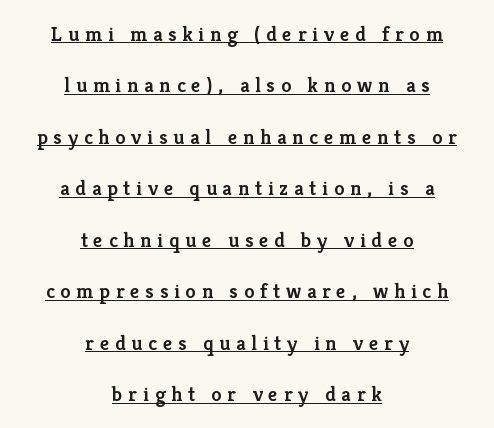
The face used here is rendered with a markedly widened letterfit. Posture: vertical. What decoration does the sample have? An underline. Does the copy run flush right? No — it is centered line by line.
